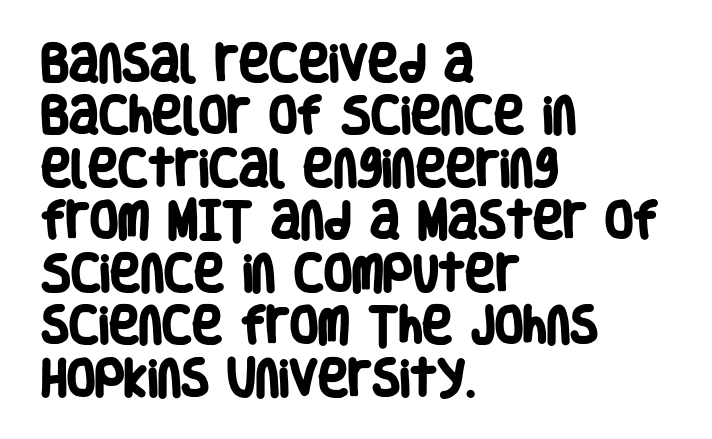
{"serif": "no", "bold": "yes", "weight": "heavy", "width": "condensed", "stroke_contrast": "low", "x_height": "large", "monospaced": "no", "underline": "no", "align": "left", "line_spacing": "normal", "line_spacing_ratio": 1.28, "letter_spacing": "normal", "letter_spacing_em": 0.0, "glyph_px": 41}
